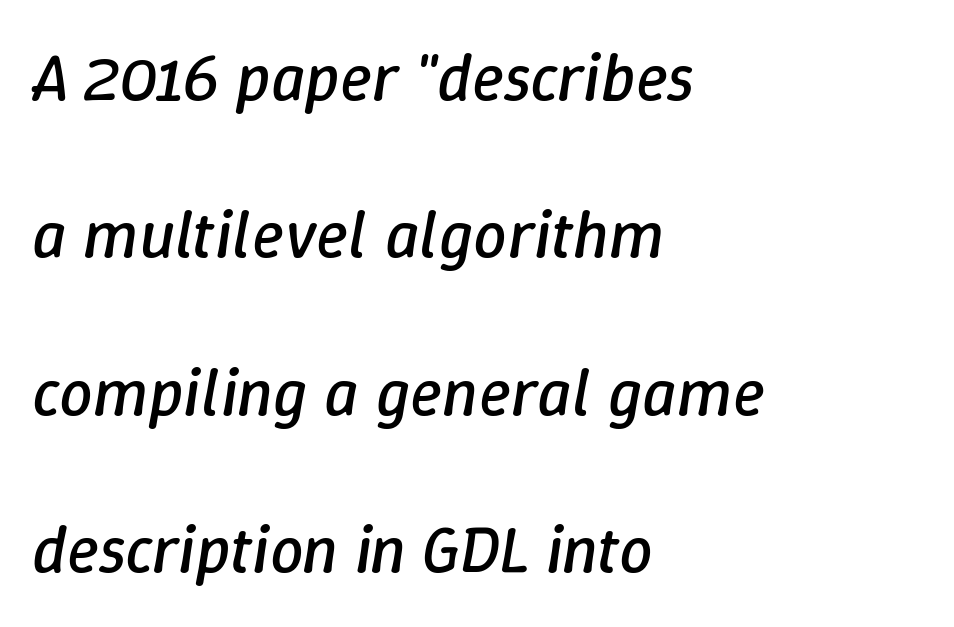
Q: Is the text bold? A: No.
Q: Is the text italic (slanted)? A: Yes, it leans right by about 9 degrees.
Q: Is the text underlined? A: No.
Q: How is the paragraph aligned? A: Left-aligned.
Q: Is the spacing between letters normal or unusually wide? A: Normal.
Q: Is the spacing between lines tight, normal or loose? A: Loose.
Q: Width (condensed, normal, or wide)? A: Normal.
Q: Stroke contrast? A: Low.
Q: x-height? A: Medium.
Q: Monospaced? A: No.
